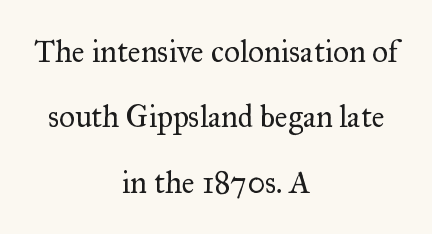
Does the lettering tilt? It doesn't — this is upright. Look at the tracking — it's just the regular setting, nothing added. Weight: in the light-to-regular range. This sample uses a serif face. Each line is balanced around a shared central axis.
